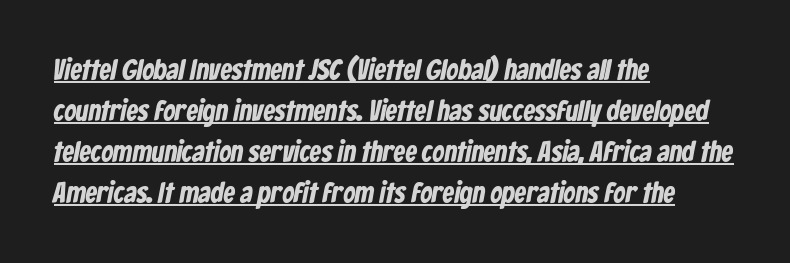
The rendering uses natural spacing where letterforms have individual widths. Looks like someone drew a line under every word here. A full-strength bold gives these letters their thick strokes. Notice how the passage keeps a crisp vertical edge on the left only. Unlike a traditional serif, this face leaves its strokes unadorned. Spacing between characters is what you'd get straight out of the box.
